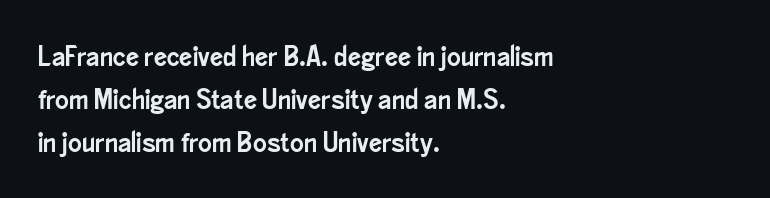
{"serif": "no", "italic": "no", "width": "condensed", "stroke_contrast": "low", "x_height": "small", "monospaced": "no", "underline": "no", "align": "left", "line_spacing": "normal", "line_spacing_ratio": 1.48, "letter_spacing": "normal", "letter_spacing_em": 0.0, "glyph_px": 29}
